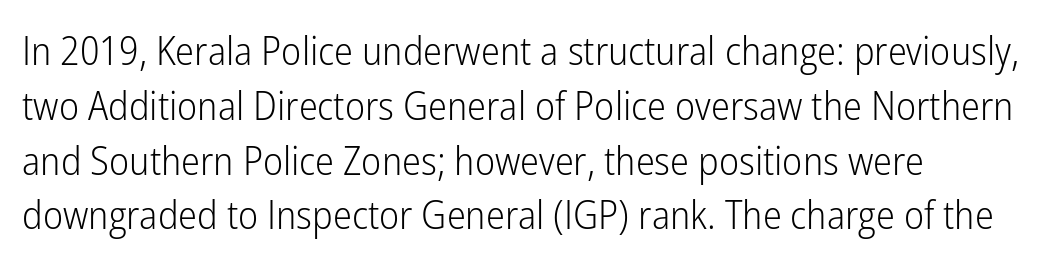
Look at the tracking — it's just the regular setting, nothing added. The rendering uses natural spacing where letterforms have individual widths. Stroke thickness stays within the range of a standard reading face or lighter. Where is the straight margin? On the left. Check under the words: just untouched page.
